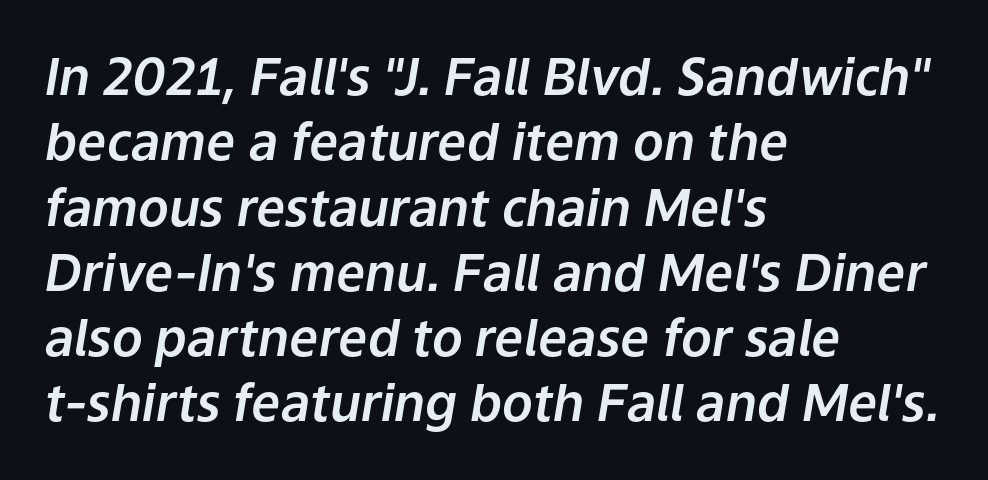
Each row of text sits above clean, open space. The passage shown is typed in a proportional face where columns would drift. The whole block is typeset with a tilt. Reading down the column, the eye jumps a familiar distance to each next line. Look at the tracking — it's just the regular setting, nothing added. These lines are set flush left with a ragged right edge.
